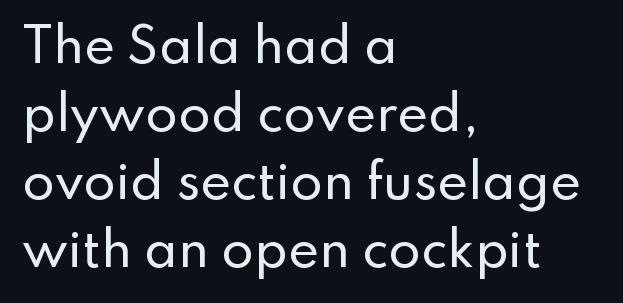
The image shows 47 px sans-serif type, upright; set left-aligned, normal line spacing (1.45x), normal letter spacing, not underlined; low stroke contrast and a small x-height.
